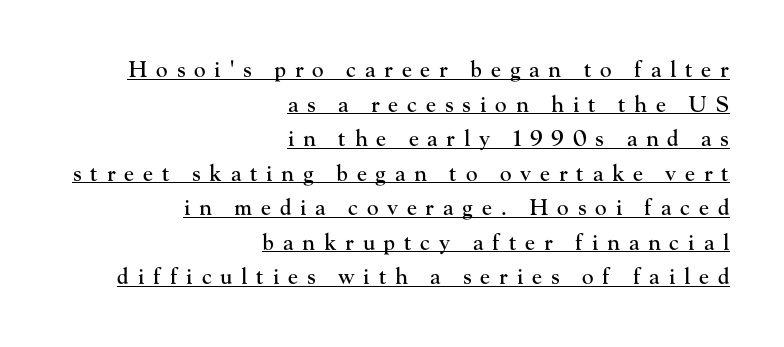
Ascenders rise straight up at ninety degrees. Here the glyphs are tracked loosely, breaking word shapes into spaced letters. Leading matches the norm, producing a regular column. Underlining? Definitely there. Right-aligned paragraph, ragged on the left.
